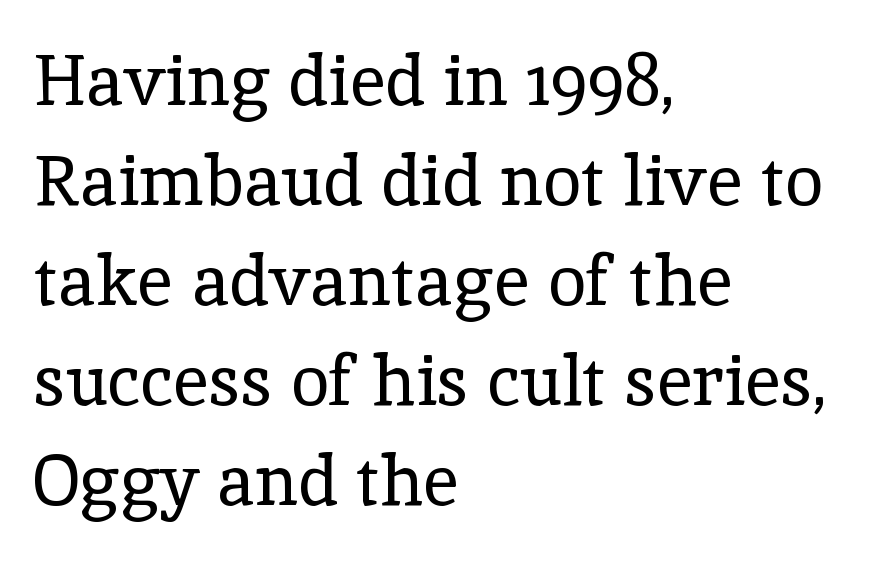
This reads as an unemphasized weight, regular at the heaviest. One-word summary of the alignment: left. Each letter keeps its own natural width here, so spacing adapts to shape. Classification — serif. Posture: upright roman. The letterforms sit shoulder to shoulder at normal distance.
